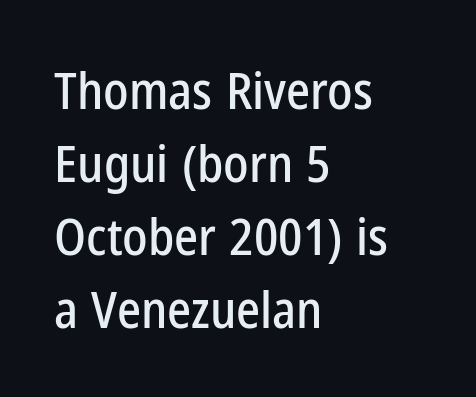
Is this a fixed-width face? No — the glyphs have proportional, varying widths. The gaps between neighbouring characters are ordinary and unremarkable. Style check: upright. Nothing sits at the stroke ends, so this counts as sans-serif. Notice how the passage keeps a crisp vertical edge on the left only.
